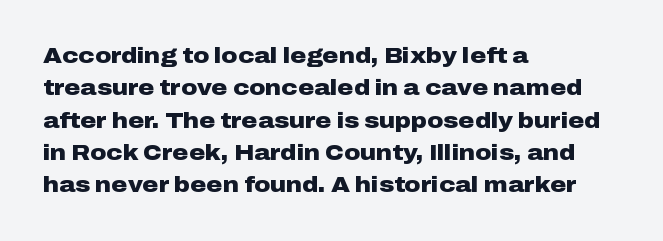
{"italic": "no", "bold": "yes", "underline": "no", "align": "left", "line_spacing": "normal", "line_spacing_ratio": 1.47, "letter_spacing": "normal", "letter_spacing_em": 0.0, "glyph_px": 22}
